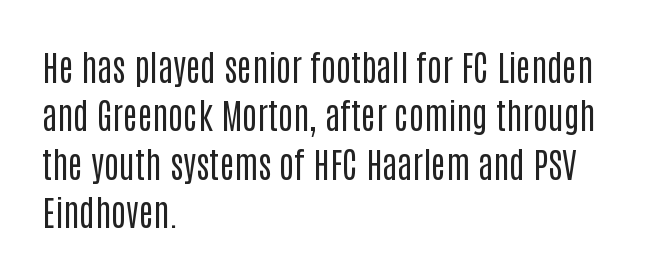
Q: Is the text bold? A: No.
Q: Is the text italic (slanted)? A: No, it is upright.
Q: Is the typeface a serif or a sans-serif typeface? A: Sans-serif.
Q: Is the text underlined? A: No.
Q: How is the paragraph aligned? A: Left-aligned.
Q: Is the spacing between letters normal or unusually wide? A: Normal.
Q: Is the spacing between lines tight, normal or loose? A: Normal.
Q: Width (condensed, normal, or wide)? A: Condensed.
Q: Stroke contrast? A: Low.
Q: x-height? A: Large.
Q: Monospaced? A: No.
